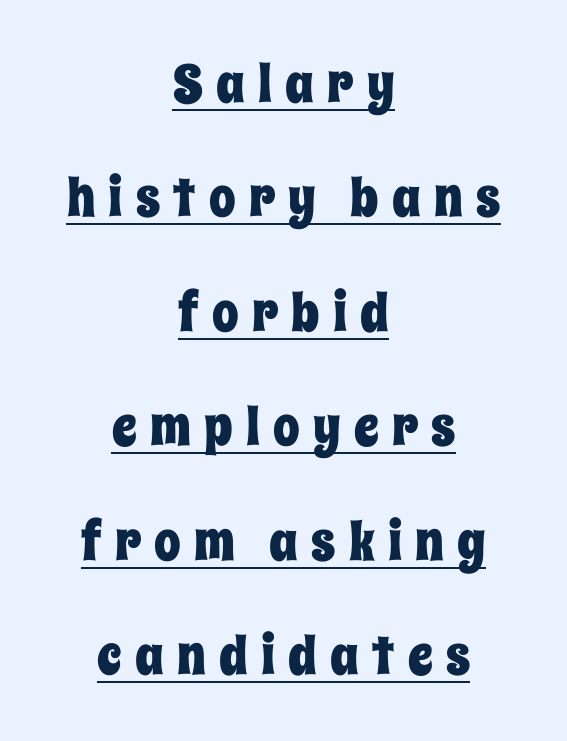
Q: Is the text italic (slanted)? A: No, it is upright.
Q: Is the text underlined? A: Yes.
Q: How is the paragraph aligned? A: Centered.
Q: Is the spacing between letters normal or unusually wide? A: Unusually wide.
Q: Is the spacing between lines tight, normal or loose? A: Loose.
Q: Width (condensed, normal, or wide)? A: Condensed.
Q: Stroke contrast? A: Low.
Q: x-height? A: Large.
Q: Monospaced? A: No.
